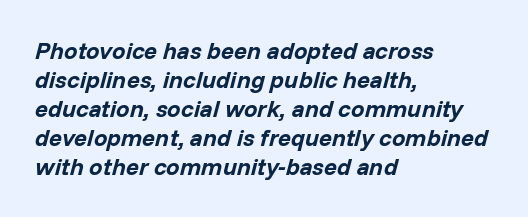
The image shows 24 px bold type, italic (leaning right); set left-aligned, line spacing 1.21x, normal letter spacing, not underlined.
